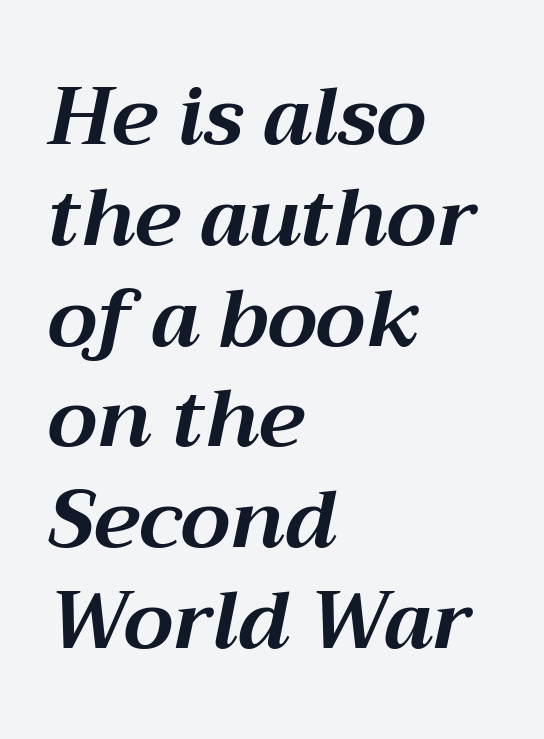
The image shows 80 px bold type, italic (leaning right); set left-aligned, normal line spacing (1.26x), normal letter spacing, not underlined; medium stroke contrast and a medium x-height.
